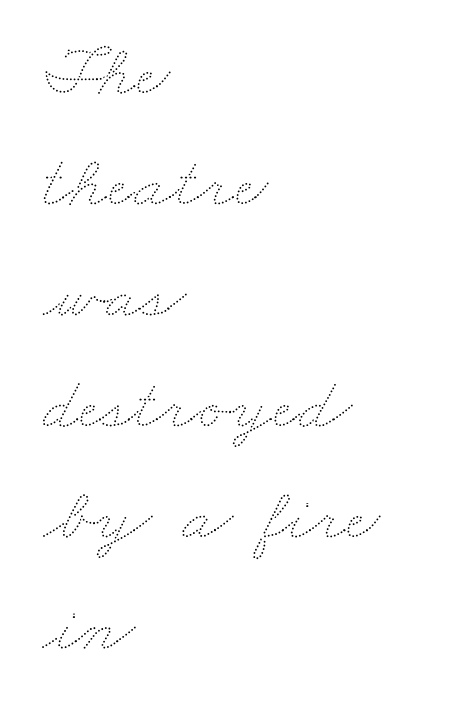
The image shows 74 px thin, wide type; set left-aligned, normal line spacing (1.5x), normal letter spacing, not underlined; medium stroke contrast and a small x-height.
